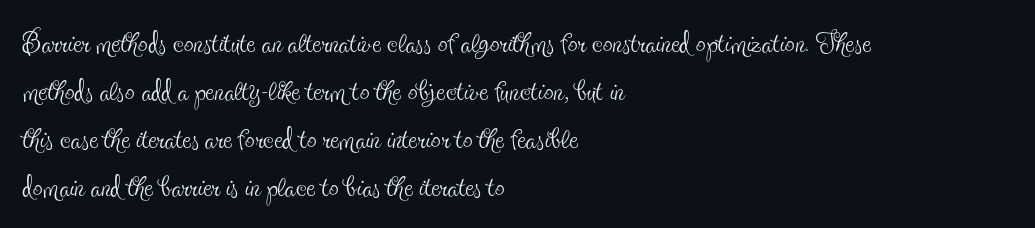
{"serif": "yes", "bold": "no", "weight": "thin", "width": "condensed", "x_height": "small", "monospaced": "no", "underline": "no", "align": "left", "line_spacing_ratio": 1.23, "letter_spacing": "normal", "letter_spacing_em": 0.0, "glyph_px": 39}
